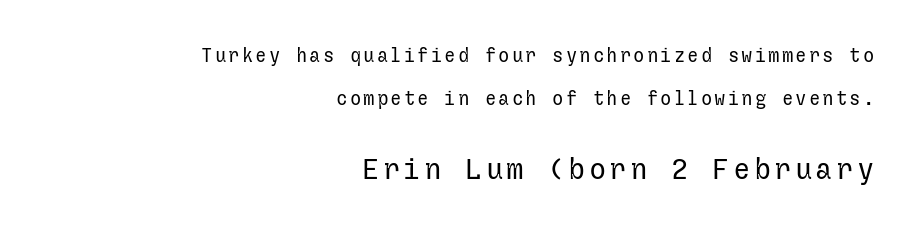
No letter is thick-stroked: the sample isn't bold. Style check: upright. You get the small type first, then a jump to larger type. Horizontal bands of white between lines are thick stripes. Leftover space on each line is placed entirely before the opening word. Bare-footed words on every line.
